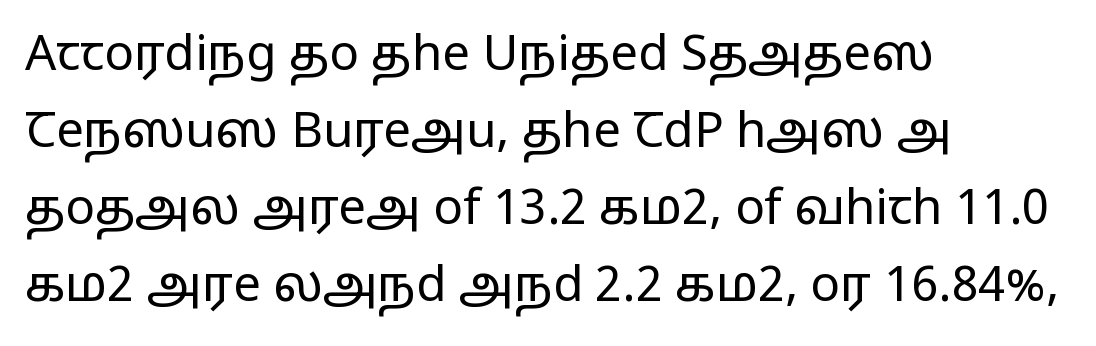
Horizontal alignment here is leftward, the default for most running prose. The space directly below the letters is spotless. Is the stroke heavy? The answer is a plain regular-or-lighter. Varying glyph widths throughout — classic text-font behaviour.
